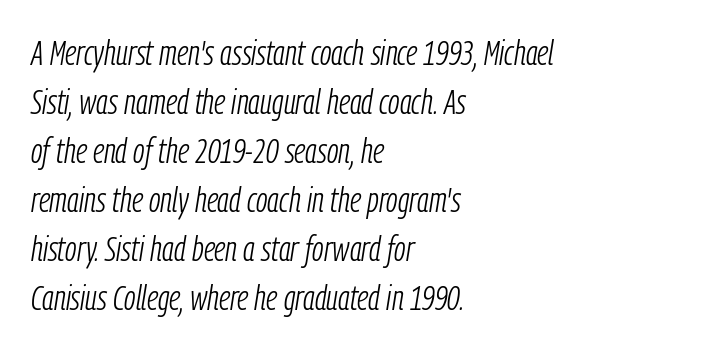
Standard letterfit; no display-style spreading of the glyphs. Stroke mass is kept to a normal reading level or below. Character widths vary here, with narrow letters taking less room than wide ones. Notice how the stems are inclined rather than vertical — that's the hallmark of italics. Compared with a centered layout, this one pins lines to the left instead. Just letters on the line, the space beneath them empty.
